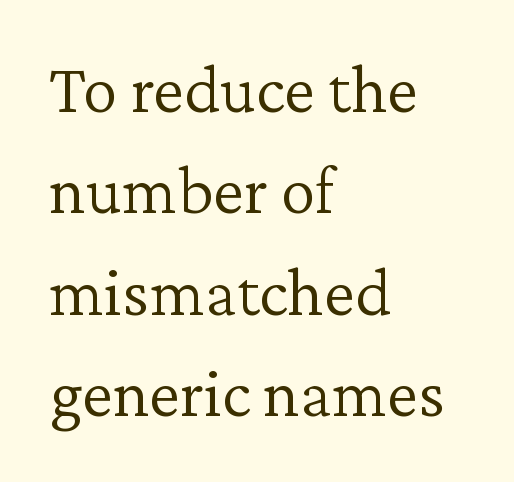
{"serif": "yes", "italic": "no", "bold": "no", "weight": "light", "width": "normal", "stroke_contrast": "low", "x_height": "medium", "monospaced": "no", "underline": "no", "align": "left", "line_spacing": "normal", "line_spacing_ratio": 1.45, "letter_spacing": "normal", "letter_spacing_em": 0.0, "glyph_px": 70}
